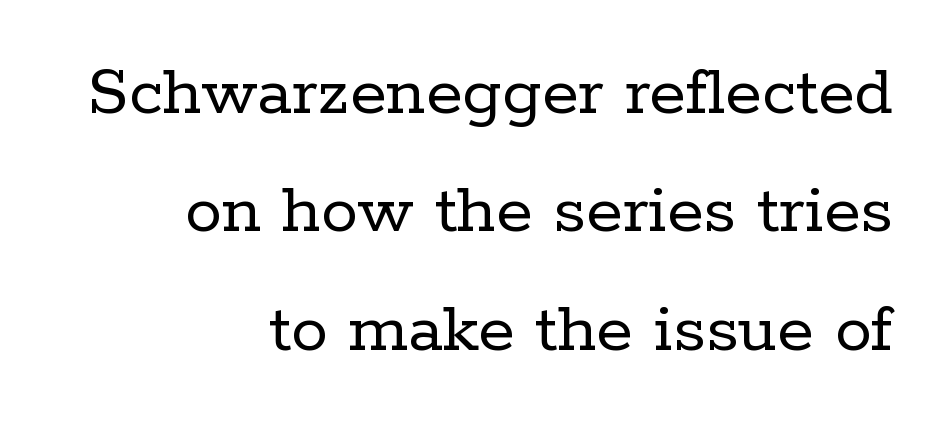
The image shows 74 px regular-weight serif type, upright; set right-aligned, normal line spacing (1.6x), normal letter spacing, not underlined; low stroke contrast and a medium x-height.
